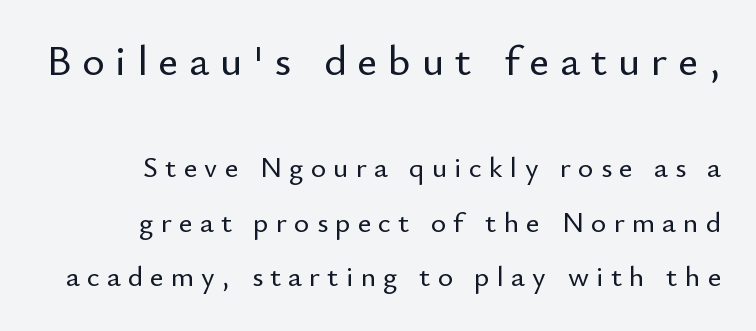
The image shows 43 px sans-serif type, upright; set right-aligned, line spacing 1.88x, unusually wide letter spacing (+0.25 em), not underlined; the first (top) block is 1.48x larger; low stroke contrast and a small x-height.
